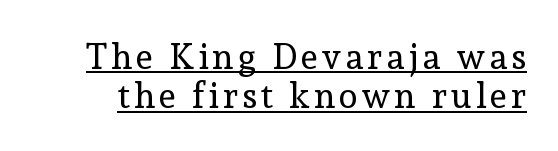
Q: Is the text bold? A: No.
Q: Is the text italic (slanted)? A: No, it is upright.
Q: Is the typeface a serif or a sans-serif typeface? A: Serif.
Q: Is the text underlined? A: Yes.
Q: Is the spacing between lines tight, normal or loose? A: Tight.
Q: Width (condensed, normal, or wide)? A: Normal.
Q: x-height? A: Medium.
Q: Monospaced? A: No.
